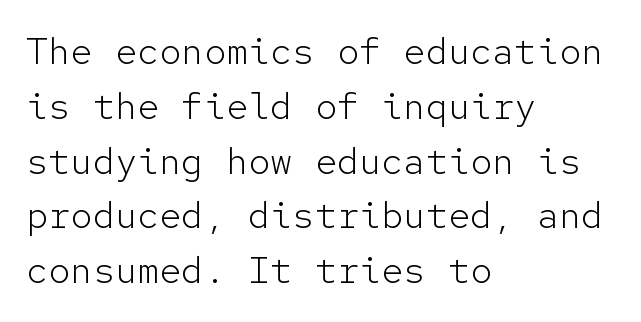
{"serif": "no", "italic": "no", "bold": "no", "weight": "light", "width": "normal", "stroke_contrast": "low", "x_height": "medium", "monospaced": "yes", "underline": "no", "align": "left", "line_spacing": "normal", "line_spacing_ratio": 1.48, "letter_spacing": "normal", "letter_spacing_em": 0.0, "glyph_px": 37}
